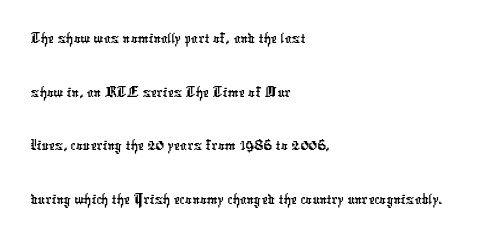
Q: Is the typeface a serif or a sans-serif typeface? A: Sans-serif.
Q: Is the text underlined? A: No.
Q: How is the paragraph aligned? A: Left-aligned.
Q: Is the spacing between letters normal or unusually wide? A: Normal.
Q: Is the spacing between lines tight, normal or loose? A: Normal.
Q: Width (condensed, normal, or wide)? A: Condensed.
Q: Stroke contrast? A: Low.
Q: x-height? A: Medium.
Q: Monospaced? A: No.
